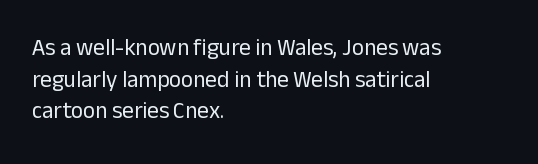
The image shows 23 px text type, upright; set left-aligned, normal line spacing (1.38x), normal letter spacing, not underlined.
